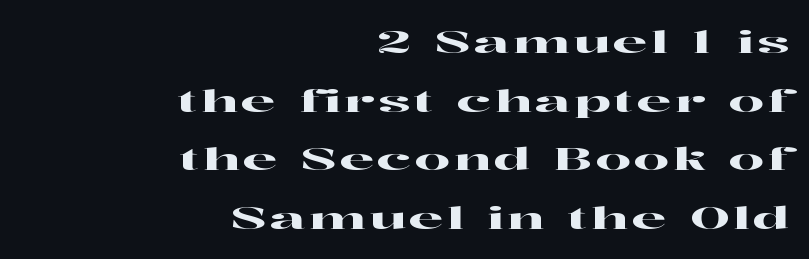
{"serif": "yes", "italic": "no", "width": "wide", "stroke_contrast": "high", "x_height": "medium", "monospaced": "no", "underline": "no", "align": "right", "line_spacing_ratio": 1.89, "glyph_px": 31}
